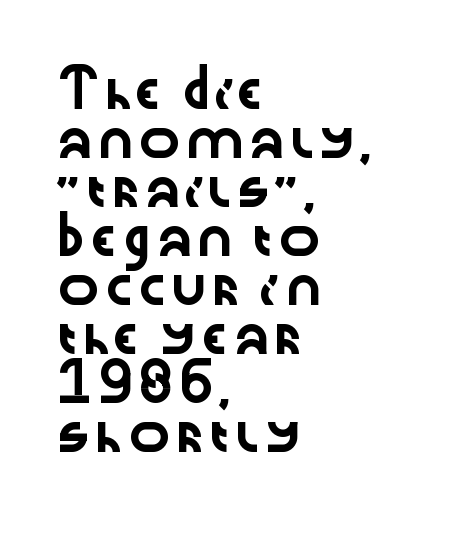
The image shows 35 px wide sans-serif type, upright; set left-aligned, normal line spacing (1.4x), normal letter spacing, not underlined; low stroke contrast and a medium x-height.
